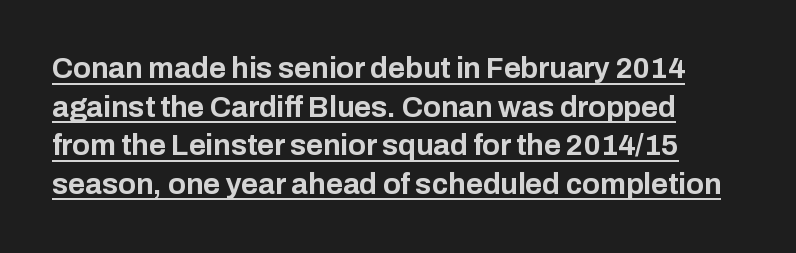
The image shows 29 px bold sans-serif type, upright; set normal line spacing (1.33x), normal letter spacing, underlined; low stroke contrast and a medium x-height.
